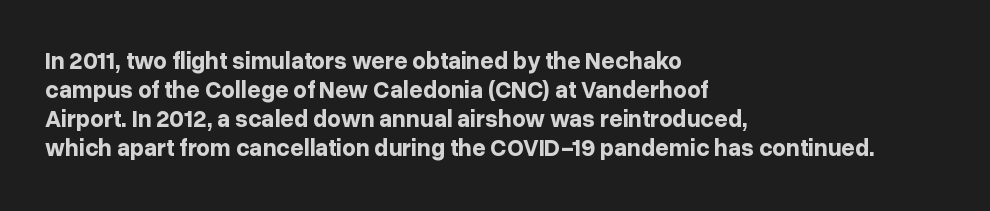
Q: Is the text bold? A: Yes.
Q: Is the text italic (slanted)? A: No, it is upright.
Q: Is the text underlined? A: No.
Q: How is the paragraph aligned? A: Left-aligned.
Q: Is the spacing between letters normal or unusually wide? A: Normal.
